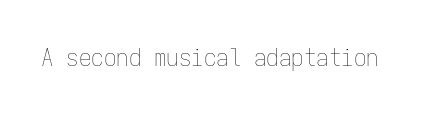
The rendering keeps characters at their native spacing. The font sits on the lighter half of the weight spectrum, regular included. Quick note: underline off. Is there any slant? The stems are plumb.
